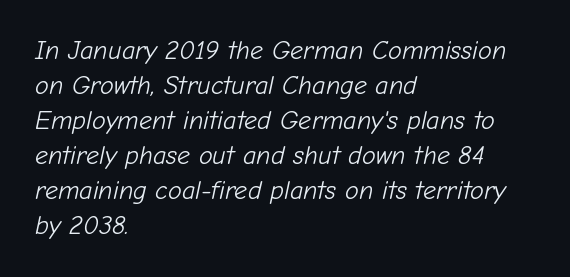
A normal amount of white space separates one row of letters from the next. Look at the tracking — it's just the regular setting, nothing added. Underlining? Definitely not there. Weight class: somewhere from thin through regular.
